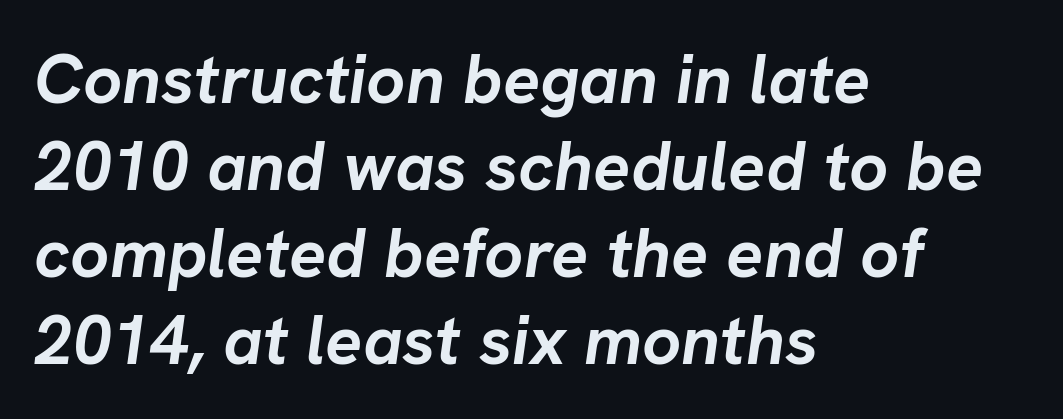
The line texture is even and compact thanks to regular tracking. Typesetter's note: full bold, strokes at maximum text heaviness. The strip under each line holds only bare page. If you drew a ruler down the left edge, every line would touch it.
